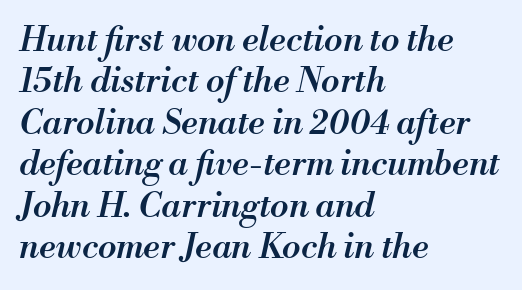
The font's italic variant was chosen for this text. Is the letter spacing exaggerated? No — it looks like the ordinary default. This rendering features lettering with no underline. In CSS terms this would be text-align: left. These lines are rendered in a variable-pitch font. Summary of weight: moderately heavy, a semibold.
